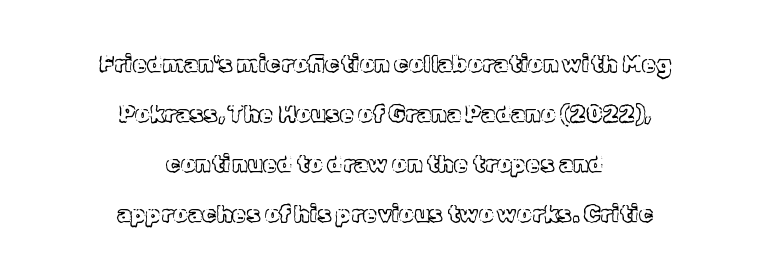
The zone under the glyphs is completely vacant. The vertical gap from one line to the next is large. The horizontal fit of the characters is conventional and even. Every stem runs plumb, perpendicular to the baseline.
